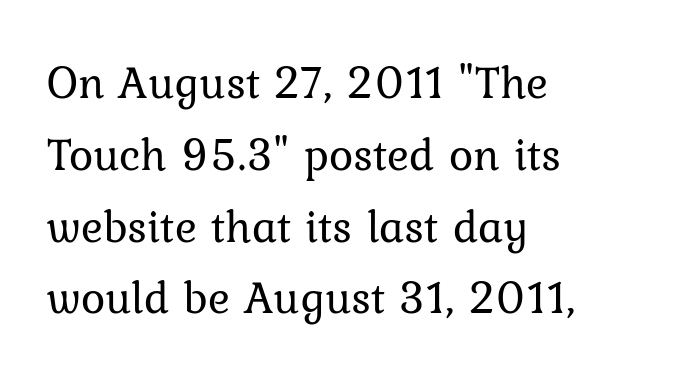
The image shows 46 px regular-weight serif type, upright; set left-aligned, normal line spacing (1.56x), normal letter spacing, not underlined; low stroke contrast and a medium x-height.
